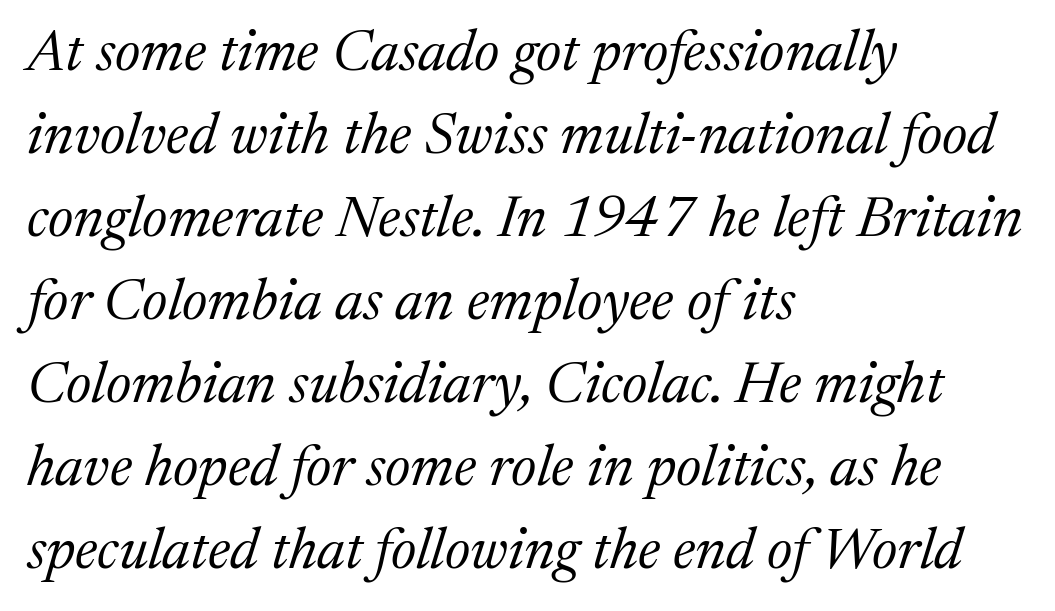
Q: Is the text bold? A: No.
Q: Is the text italic (slanted)? A: Yes, it leans right by about 17 degrees.
Q: Is the typeface a serif or a sans-serif typeface? A: Serif.
Q: Is the text underlined? A: No.
Q: How is the paragraph aligned? A: Left-aligned.
Q: Is the spacing between letters normal or unusually wide? A: Normal.
Q: Is the spacing between lines tight, normal or loose? A: Normal.
Q: Width (condensed, normal, or wide)? A: Normal.
Q: Stroke contrast? A: Medium.
Q: x-height? A: Medium.
Q: Monospaced? A: No.
